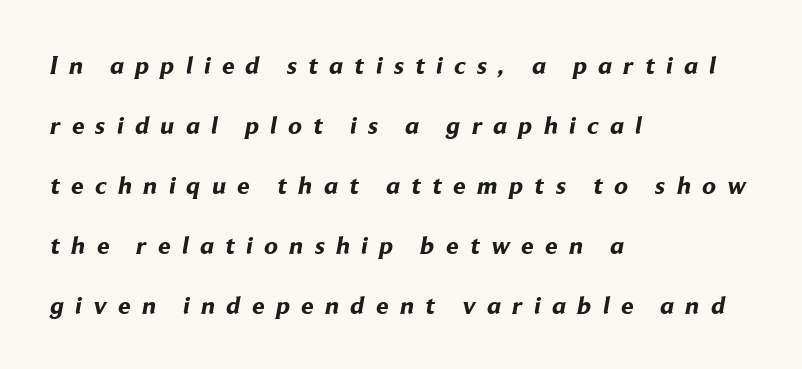
{"bold": "yes", "underline": "no", "align": "left", "line_spacing": "loose", "line_spacing_ratio": 2.4, "letter_spacing": "wide", "letter_spacing_em": 0.46, "glyph_px": 25}
